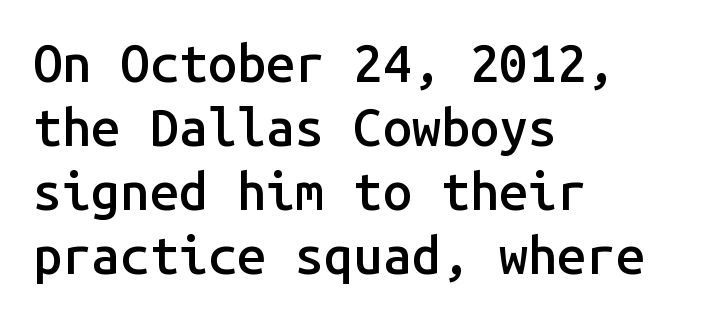
The typesetting leans somewhat heavy: a semibold. The space beneath each line is pristine and unruled. The typography opts for an upright posture over an oblique one. The font family rendered here belongs to the sans-serif group.
